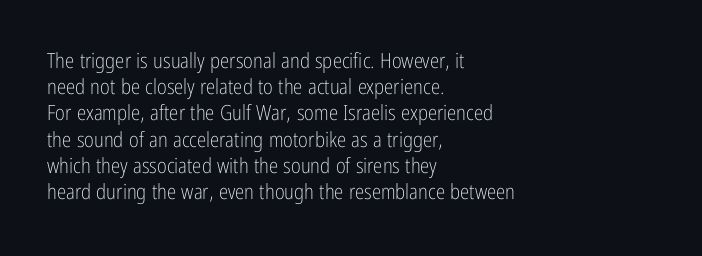
Q: Is the text bold? A: No.
Q: Is the text italic (slanted)? A: No, it is upright.
Q: Is the text underlined? A: No.
Q: How is the paragraph aligned? A: Left-aligned.
Q: Is the spacing between letters normal or unusually wide? A: Normal.
Q: Is the spacing between lines tight, normal or loose? A: Normal.
